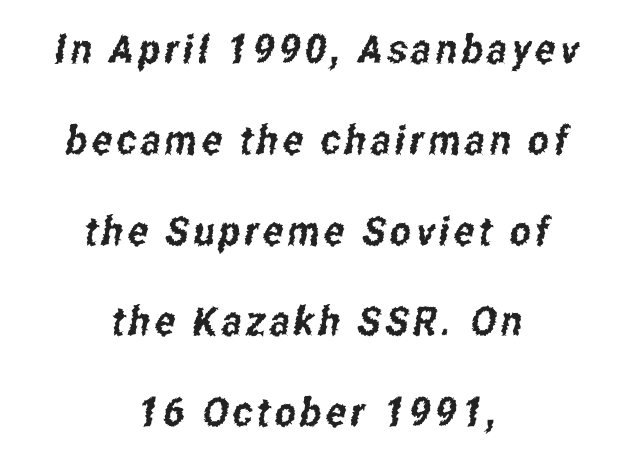
The image shows 40 px condensed sans-serif type; set centered, loose line spacing (2.27x), not underlined; low stroke contrast and a medium x-height.
